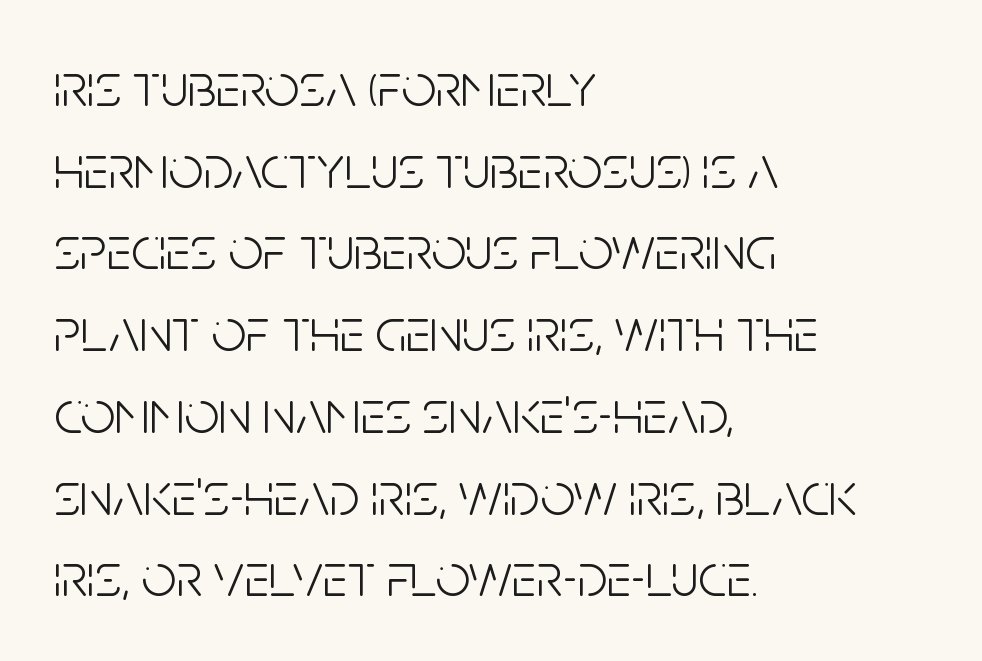
The image shows 61 px light, condensed sans-serif type, upright; set left-aligned, normal line spacing (1.34x), normal letter spacing, not underlined; low stroke contrast and a large x-height.
